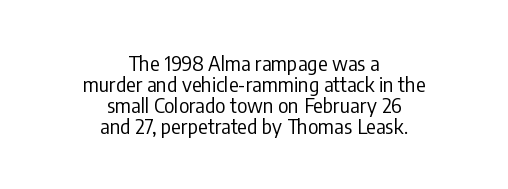
The image shows 20 px text type, upright; set centered, tight line spacing (1.05x), normal letter spacing, not underlined.
